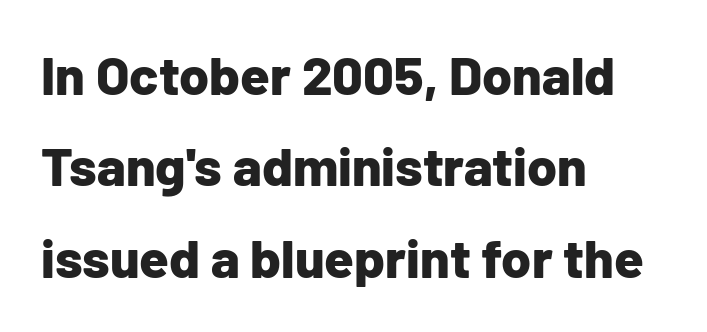
{"serif": "no", "italic": "no", "bold": "yes", "weight": "bold", "width": "normal", "stroke_contrast": "low", "x_height": "medium", "monospaced": "no", "underline": "no", "align": "left", "line_spacing": "normal", "line_spacing_ratio": 1.69, "letter_spacing": "normal", "letter_spacing_em": 0.0, "glyph_px": 54}
